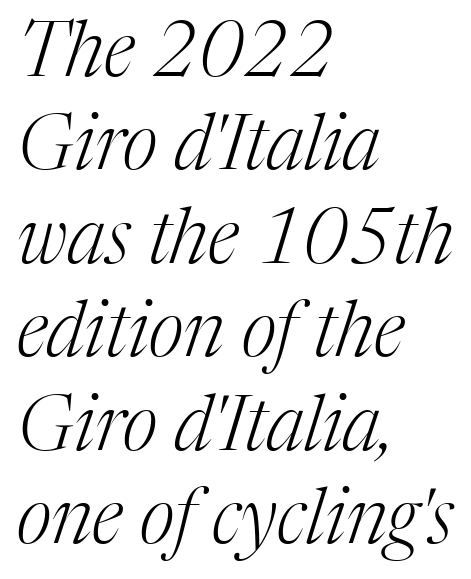
The image shows 76 px light serif type, italic (leaning right); set left-aligned, line spacing 1.23x, normal letter spacing, not underlined; medium stroke contrast and a medium x-height.
